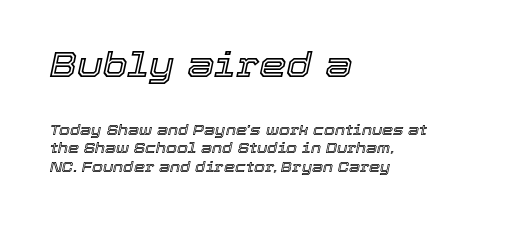
Typeset ragged right — the left edge is the straight one. Glyph-to-glyph distance matches everyday printed text. Is this a fixed-width face? No — the glyphs have proportional, varying widths. Compare the two chunks: the upper has the greater cap height. Quick note: italic.
